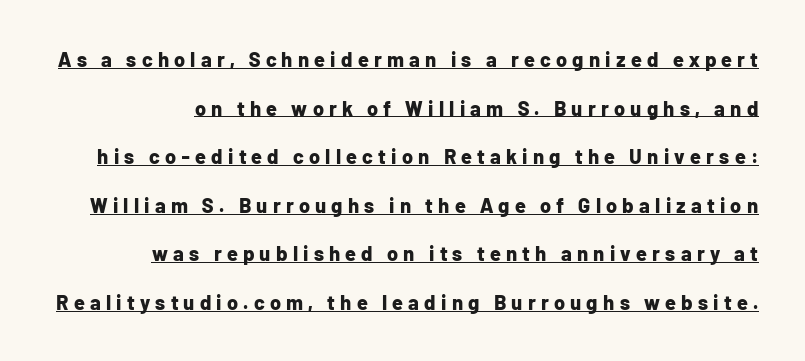
The image shows 20 px bold type, upright; set loose line spacing (2.43x), unusually wide letter spacing (+0.26 em), underlined.
